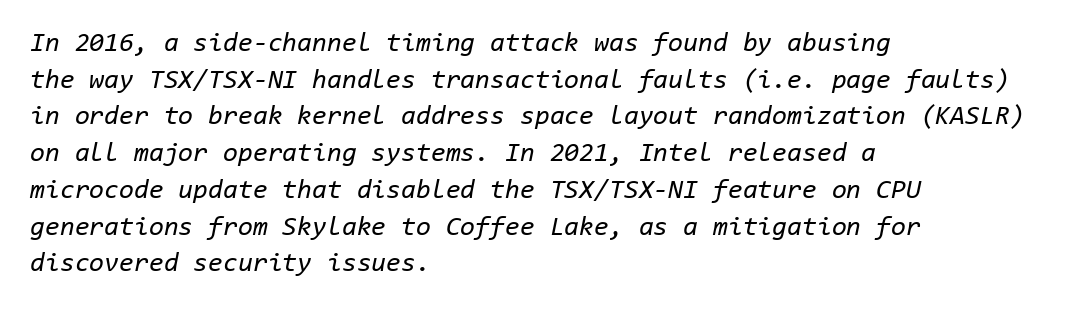
Q: Is the text bold? A: No.
Q: Is the text italic (slanted)? A: Yes, it leans right by about 11 degrees.
Q: Is the text underlined? A: No.
Q: How is the paragraph aligned? A: Left-aligned.
Q: Is the spacing between letters normal or unusually wide? A: Normal.
Q: Is the spacing between lines tight, normal or loose? A: Normal.
